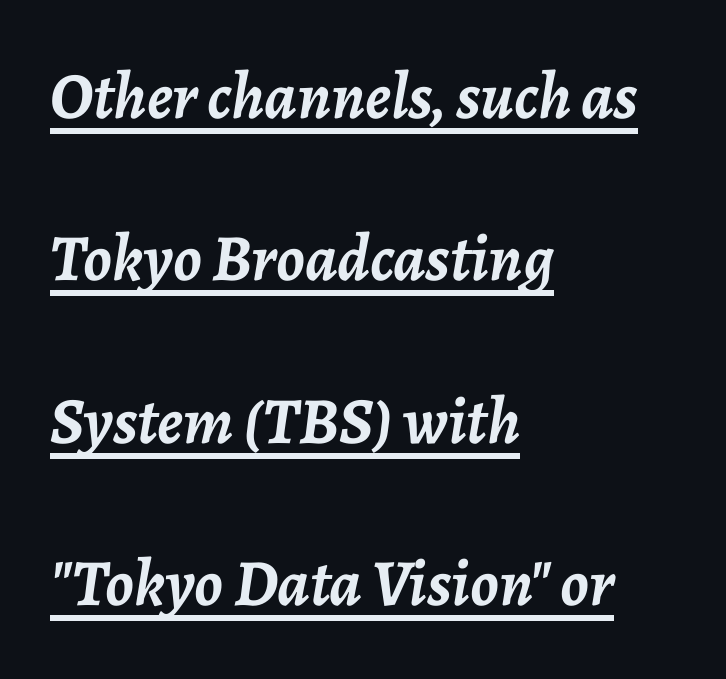
The passage shown leans; its letterforms are oblique. Every word sits above its own underline. Honestly, the rows look like they've been pulled way apart. This rendering uses left alignment, leaving the right contour irregular.
